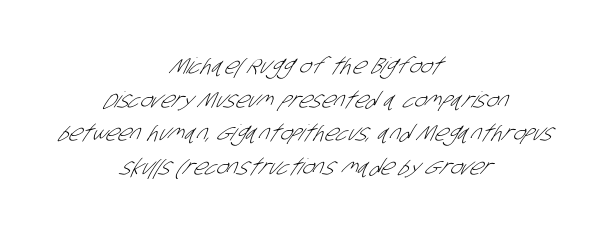
The face looks like a standard text weight, possibly lighter. Does extra space separate the letters? No, they use regular spacing. Words float on clear page, feet unadorned. Where is the straight margin? There isn't one; the lines are centered. A typesetter would call this leading conventional body-copy spacing.
